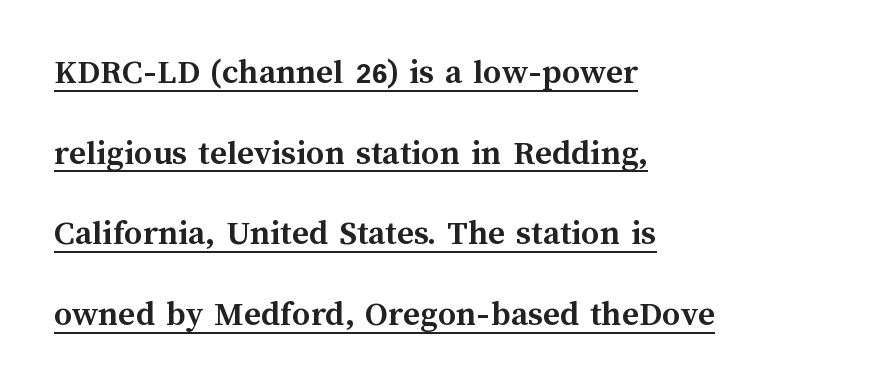
All the whitespace from short lines collects on the right. The typesetter has applied underlining to the passage shown. The face used here is proportionally spaced, like ordinary book or web type. Notice the wide empty band between every row — that's loose leading. Tracking here is standard; glyphs follow each other at the usual distance.
